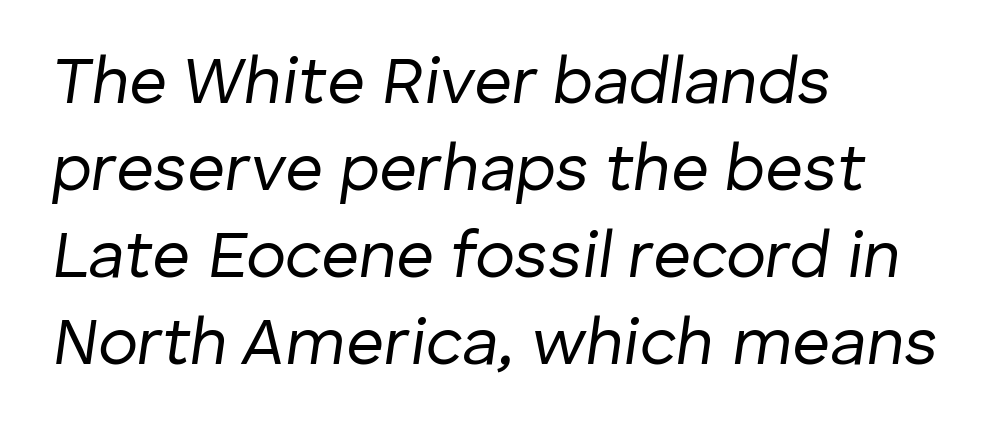
{"italic": "yes", "lean": "right", "slant_degrees": 8, "bold": "no", "weight": "regular", "width": "normal", "stroke_contrast": "low", "x_height": "medium", "monospaced": "no", "underline": "no", "align": "left", "line_spacing": "normal", "line_spacing_ratio": 1.32, "letter_spacing": "normal", "letter_spacing_em": 0.0, "glyph_px": 66}
